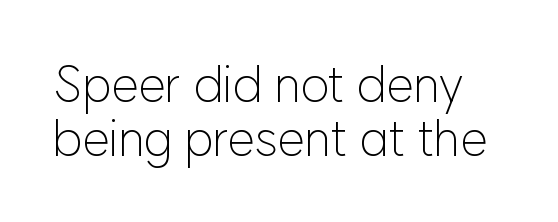
The image shows 50 px light sans-serif type, upright; set tight line spacing (1.09x), normal letter spacing, not underlined; low stroke contrast and a medium x-height.
